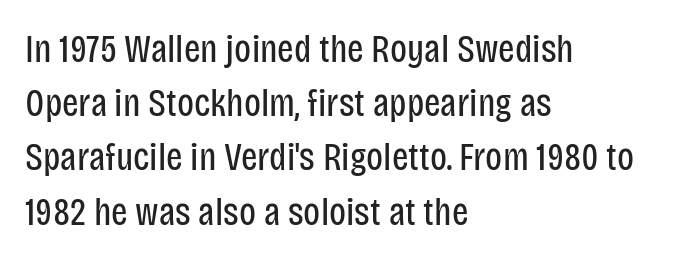
{"serif": "no", "italic": "no", "bold": "no", "weight": "regular", "width": "condensed", "stroke_contrast": "low", "x_height": "large", "monospaced": "no", "underline": "no", "align": "left", "line_spacing": "normal", "line_spacing_ratio": 1.39, "letter_spacing": "normal", "letter_spacing_em": 0.0, "glyph_px": 39}
